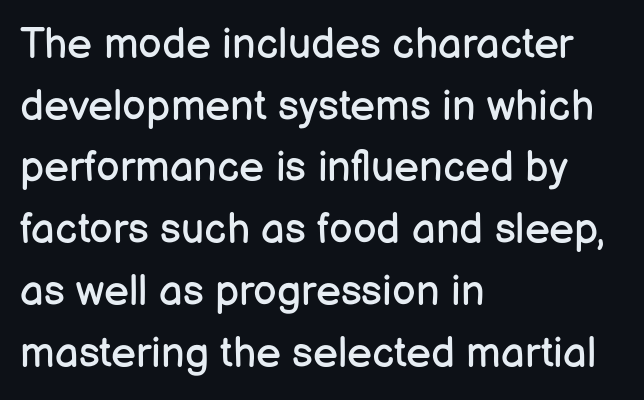
The image shows 42 px regular-weight sans-serif type, upright; set left-aligned, normal line spacing (1.47x), normal letter spacing, not underlined; low stroke contrast and a medium x-height.
